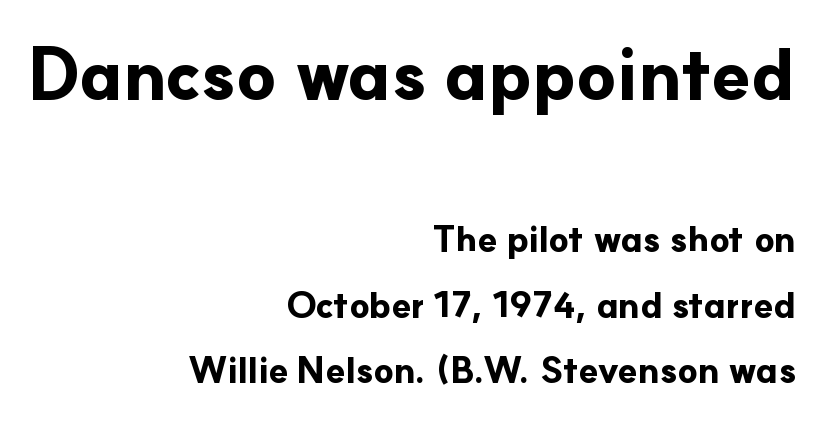
{"serif": "no", "italic": "no", "bold": "yes", "weight": "bold", "width": "normal", "stroke_contrast": "low", "x_height": "small", "monospaced": "no", "underline": "no", "align": "right", "line_spacing_ratio": 1.83, "letter_spacing": "normal", "letter_spacing_em": 0.0, "larger_block": "first", "size_ratio": 1.97, "glyph_px": 71}
